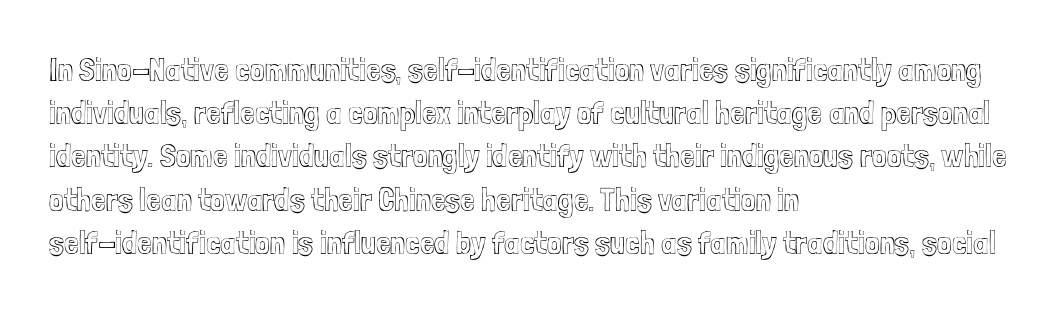
The image shows 33 px condensed type, upright; set left-aligned, normal line spacing (1.31x), normal letter spacing, not underlined; a medium x-height.
